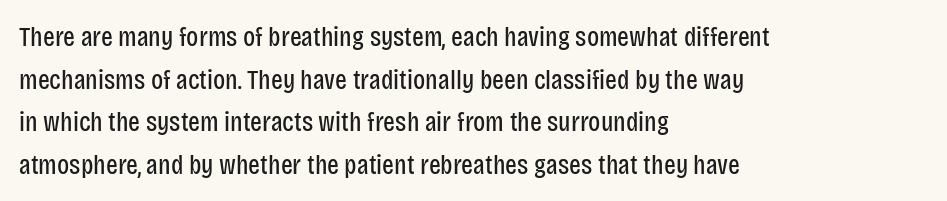
The foot of each line stays bare and open. No feet cap the strokes, marking this as sans-serif type. Quick note: not italic, upright. In CSS terms this would be text-align: left.
